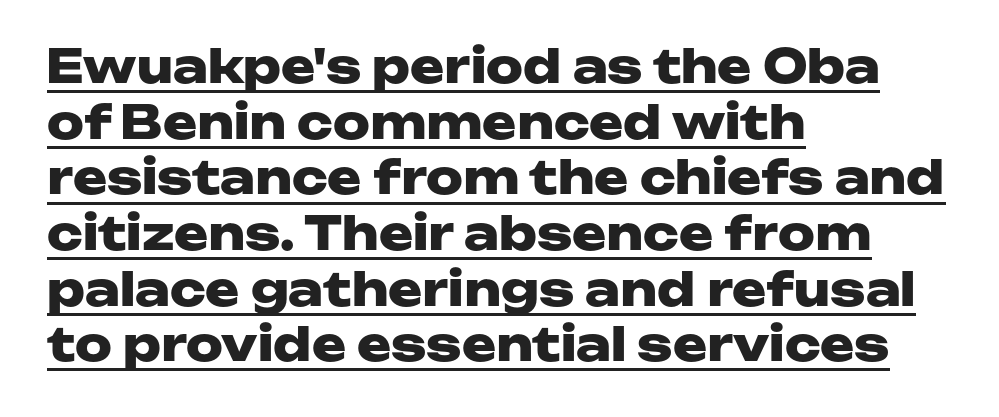
The image shows 46 px heavy, wide sans-serif type, upright; set left-aligned, line spacing 1.21x, normal letter spacing, underlined; low stroke contrast and a medium x-height.
